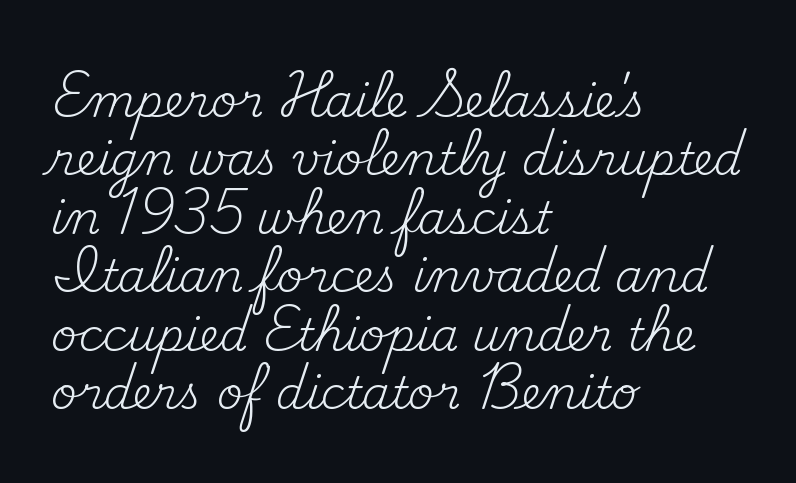
Q: Is the text bold? A: No.
Q: Is the text italic (slanted)? A: Yes.
Q: Is the typeface a serif or a sans-serif typeface? A: Serif.
Q: Is the text underlined? A: No.
Q: How is the paragraph aligned? A: Left-aligned.
Q: Is the spacing between letters normal or unusually wide? A: Normal.
Q: Is the spacing between lines tight, normal or loose? A: Normal.
Q: Width (condensed, normal, or wide)? A: Normal.
Q: Stroke contrast? A: Medium.
Q: x-height? A: Small.
Q: Monospaced? A: No.
